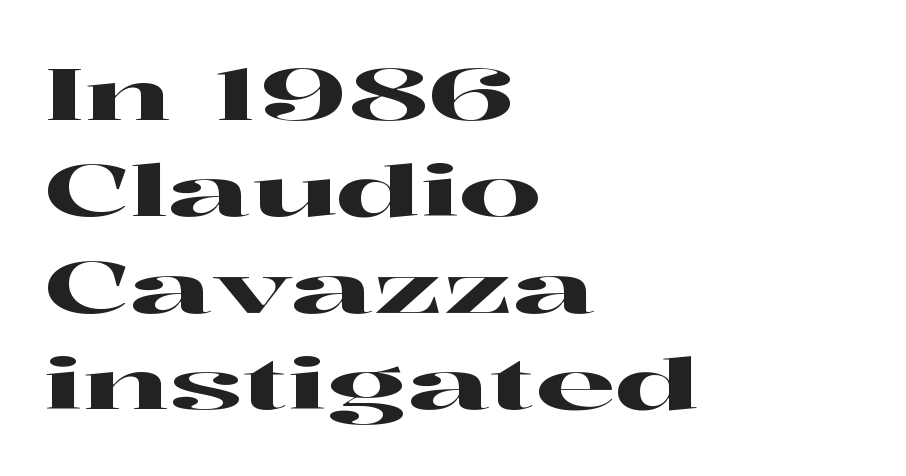
Q: Is the text italic (slanted)? A: No, it is upright.
Q: Is the typeface a serif or a sans-serif typeface? A: Serif.
Q: Is the text underlined? A: No.
Q: How is the paragraph aligned? A: Left-aligned.
Q: Is the spacing between letters normal or unusually wide? A: Normal.
Q: Is the spacing between lines tight, normal or loose? A: Normal.
Q: Width (condensed, normal, or wide)? A: Wide.
Q: Stroke contrast? A: High.
Q: x-height? A: Medium.
Q: Monospaced? A: No.
